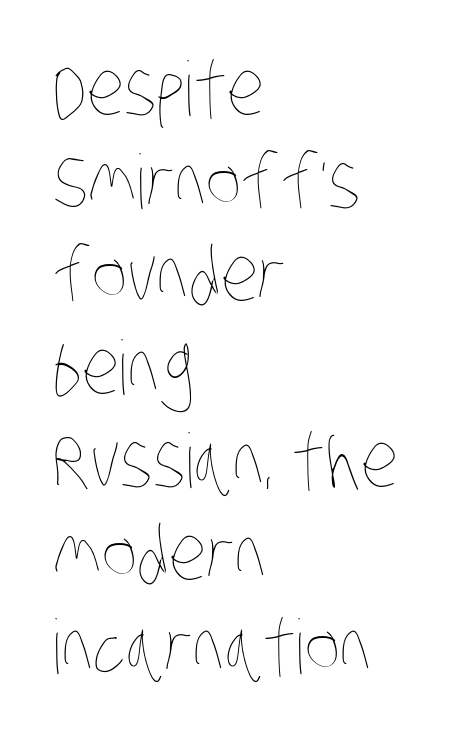
{"bold": "no", "weight": "thin", "width": "condensed", "stroke_contrast": "low", "x_height": "large", "monospaced": "no", "underline": "no", "align": "left", "line_spacing_ratio": 1.24, "letter_spacing": "normal", "letter_spacing_em": 0.0, "glyph_px": 75}
